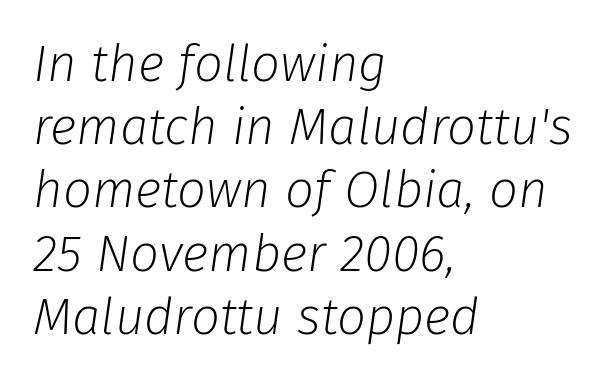
The image shows 51 px light type, italic (leaning right); set left-aligned, line spacing 1.24x, normal letter spacing, not underlined; low stroke contrast and a medium x-height.
